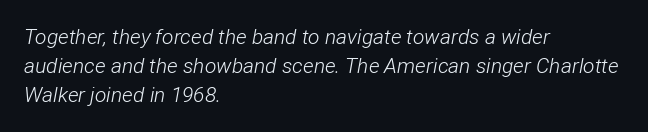
Vertical stems look standard width or narrower in stroke. Descender tails drop into unmarked territory. The leading is moderate, giving the passage an even texture. It's the slanting kind of type. The letters sit at their default tracking, neither squeezed nor spread. Each line starts at the same left margin while the right side varies.
